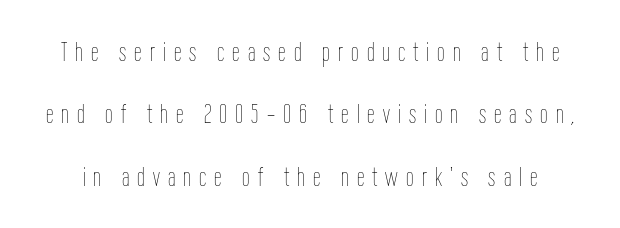
{"italic": "no", "bold": "no", "underline": "no", "line_spacing": "loose", "line_spacing_ratio": 2.31, "letter_spacing": "wide", "letter_spacing_em": 0.3, "glyph_px": 27}
